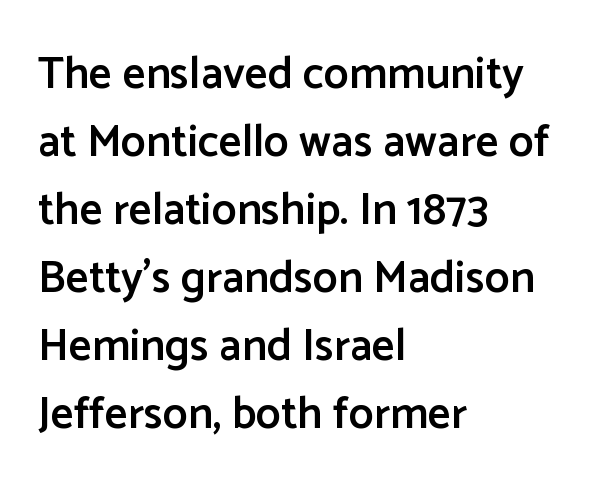
Q: Is the text bold? A: Semi-bold.
Q: Is the text italic (slanted)? A: No, it is upright.
Q: Is the typeface a serif or a sans-serif typeface? A: Sans-serif.
Q: Is the text underlined? A: No.
Q: How is the paragraph aligned? A: Left-aligned.
Q: Is the spacing between letters normal or unusually wide? A: Normal.
Q: Is the spacing between lines tight, normal or loose? A: Normal.
Q: Width (condensed, normal, or wide)? A: Normal.
Q: Stroke contrast? A: Low.
Q: x-height? A: Medium.
Q: Monospaced? A: No.
